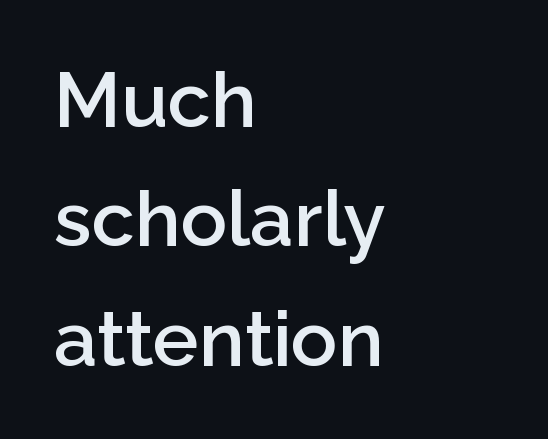
Q: Is the text bold? A: Semi-bold.
Q: Is the text italic (slanted)? A: No, it is upright.
Q: Is the typeface a serif or a sans-serif typeface? A: Sans-serif.
Q: Is the text underlined? A: No.
Q: How is the paragraph aligned? A: Left-aligned.
Q: Is the spacing between letters normal or unusually wide? A: Normal.
Q: Is the spacing between lines tight, normal or loose? A: Normal.
Q: Width (condensed, normal, or wide)? A: Normal.
Q: Stroke contrast? A: Low.
Q: x-height? A: Medium.
Q: Monospaced? A: No.
